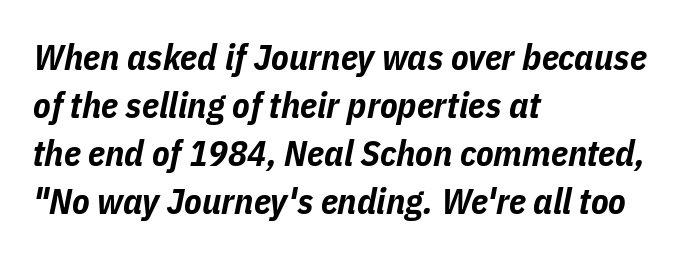
{"italic": "yes", "lean": "right", "slant_degrees": 11, "bold": "yes", "weight": "bold", "width": "condensed", "stroke_contrast": "low", "x_height": "medium", "monospaced": "no", "underline": "no", "align": "left", "line_spacing": "normal", "line_spacing_ratio": 1.33, "letter_spacing": "normal", "letter_spacing_em": 0.0, "glyph_px": 36}
